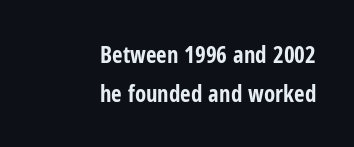
The image shows 23 px bold type, upright; set right-aligned, normal line spacing (1.69x), normal letter spacing, not underlined.
